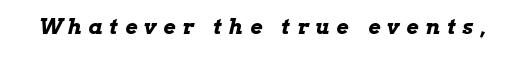
Q: Is the text bold? A: Yes.
Q: Is the text italic (slanted)? A: Yes, it leans right by about 13 degrees.
Q: Is the text underlined? A: No.
Q: Is the spacing between letters normal or unusually wide? A: Unusually wide.
